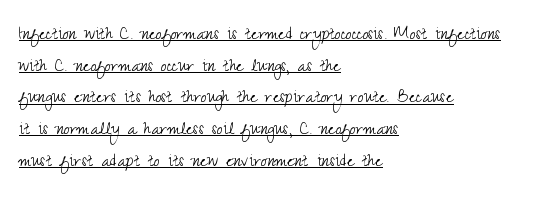
{"italic": "no", "bold": "no", "underline": "yes", "align": "left", "line_spacing": "normal", "line_spacing_ratio": 1.51, "letter_spacing": "normal", "letter_spacing_em": 0.0, "glyph_px": 21}
